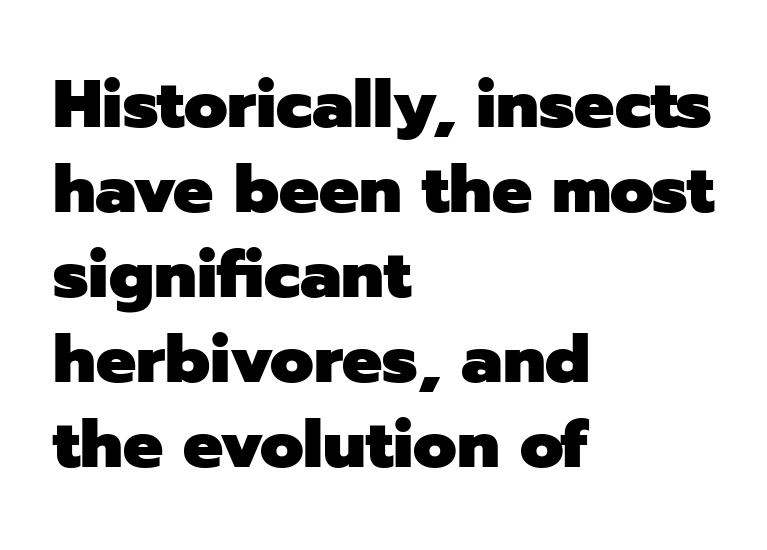
{"serif": "no", "italic": "no", "bold": "yes", "weight": "heavy", "width": "normal", "stroke_contrast": "low", "x_height": "medium", "monospaced": "no", "underline": "no", "align": "left", "line_spacing": "normal", "line_spacing_ratio": 1.27, "letter_spacing": "normal", "letter_spacing_em": 0.0, "glyph_px": 67}
